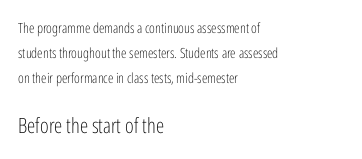
Which of the two is more prominent by size? The second, at the bottom. The face looks like a standard text weight, possibly lighter. Vertical strokes here are truly vertical. Letters rest on an invisible, unmarked baseline. The rag falls on the right side of this text block. This rendering leaves character spacing at its baseline value.
